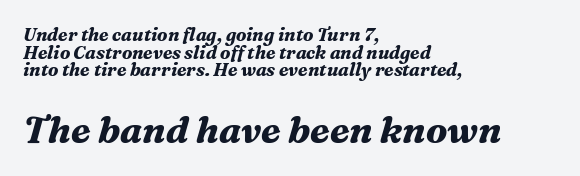
Caption: multi-line text, flush left, ragged right. The face used here is proportionally spaced, like ordinary book or web type. Letterform terminals end in serifs throughout the passage. Which of the two is more prominent by size? The second, at the bottom. What weight is shown? A full bold with thick strokes.
